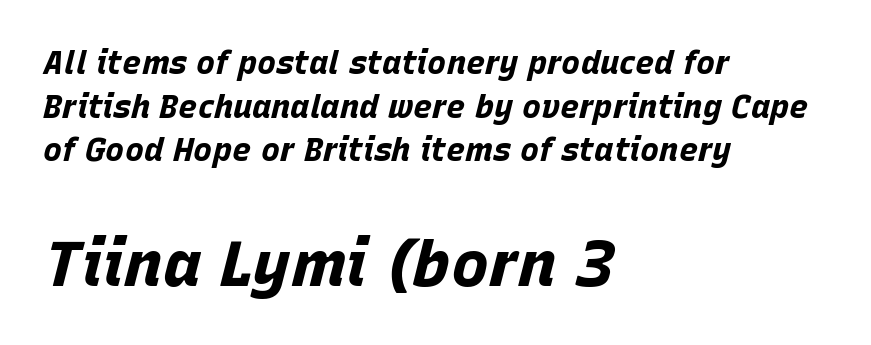
The image shows 64 px bold type, italic (leaning right); set left-aligned, normal line spacing (1.36x), normal letter spacing, not underlined; the second (bottom) block is 2.0x larger; low stroke contrast and a large x-height.
